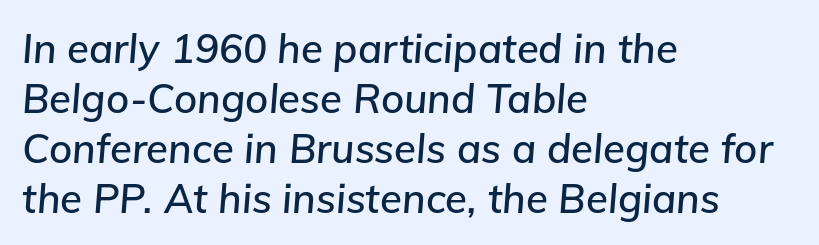
A bare baseline throughout the passage. The face used here is proportionally spaced, like ordinary book or web type. Tall strokes in this sample are angled rather than plumb. Characters follow at the spacing the type designer built in. This sample is left-justified, so line endings fall wherever the words run out.
